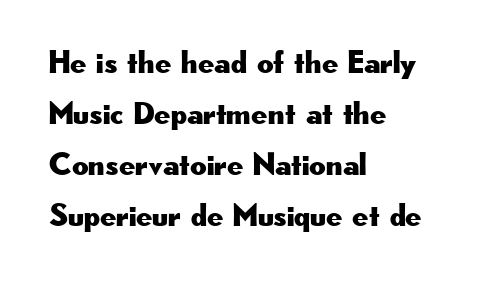
Letterform terminals end flat and unadorned throughout the passage. This rendering features lettering with no underline. This is the regular roman posture of the typeface. Is this a fixed-width face? No — the glyphs have proportional, varying widths. The passage shown stacks its lines at a standard gap. Reading down the block, your eye returns to a fixed left position each line.
